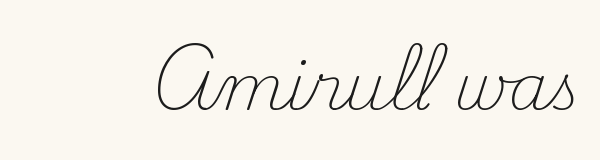
The image shows 63 px light serif type; set normal letter spacing, not underlined; medium stroke contrast and a small x-height.
